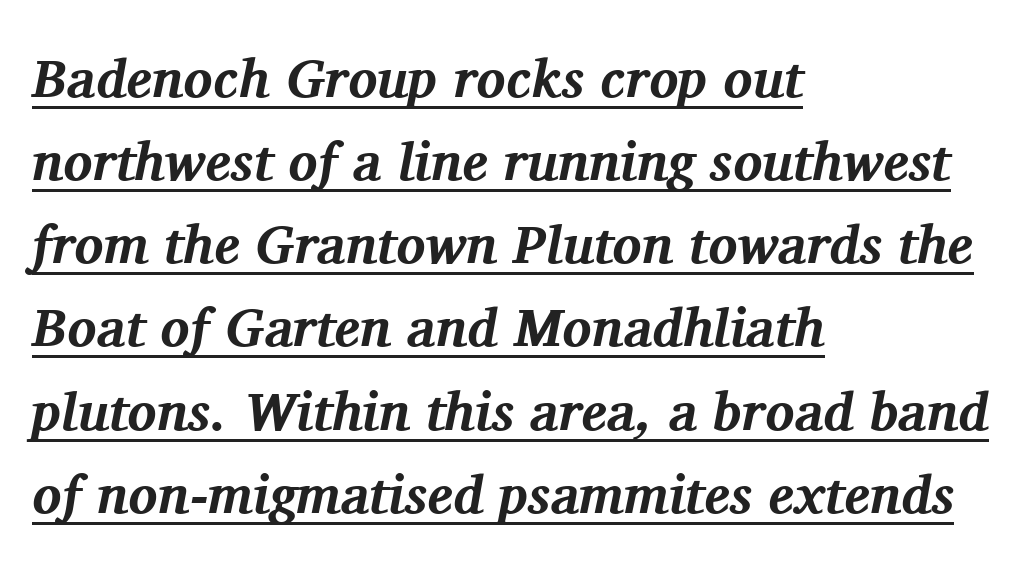
How would I describe the line gaps? Plain and ordinary. Varying glyph widths throughout — classic text-font behaviour. The glyphs are accompanied by a horizontal stroke just below them. Casual observation: everything's shoved over to the left. Emphasis-style slanted type is in use.
